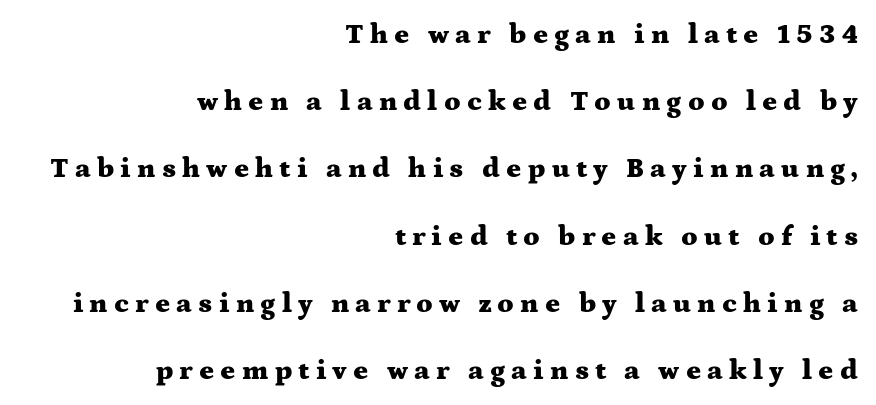
The image shows 28 px heavy, wide serif type, upright; set right-aligned, loose line spacing (2.4x), unusually wide letter spacing (+0.22 em), not underlined; medium stroke contrast and a medium x-height.
